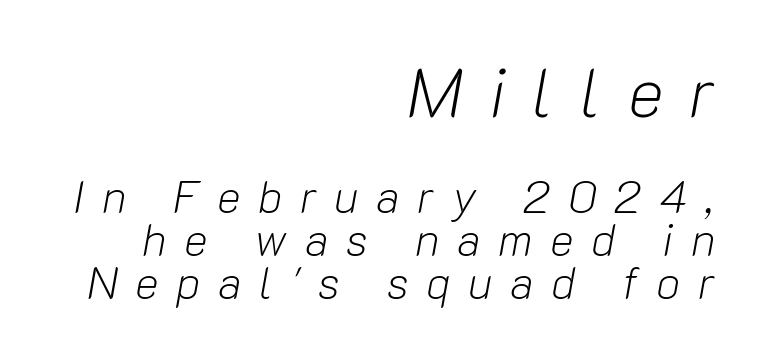
A typesetter would call this leading minimal, almost set solid. Just letters on the line, the space beneath them empty. Large over small — that's the arrangement of the two blocks here. The letters are spread apart with noticeably loose tracking. Stem width sits at or under what a default text font uses.
